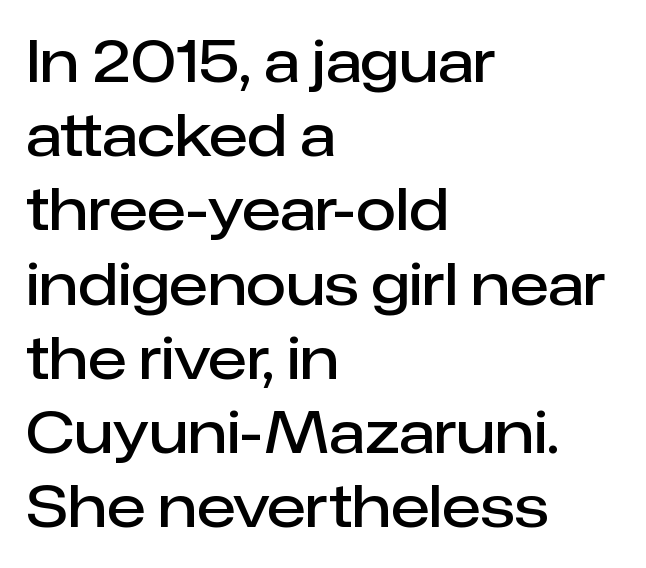
{"serif": "no", "italic": "no", "bold": "semi", "weight": "semibold", "width": "normal", "stroke_contrast": "low", "x_height": "medium", "monospaced": "no", "underline": "no", "align": "left", "line_spacing": "normal", "line_spacing_ratio": 1.28, "letter_spacing": "normal", "letter_spacing_em": 0.0, "glyph_px": 58}
